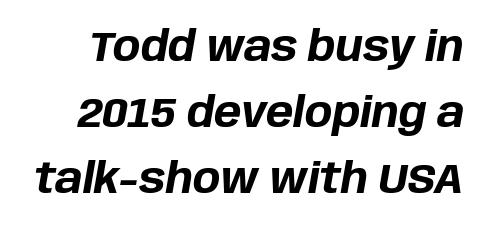
The image shows 41 px bold type, italic (leaning right); set normal line spacing (1.61x), normal letter spacing, not underlined; low stroke contrast and a large x-height.
